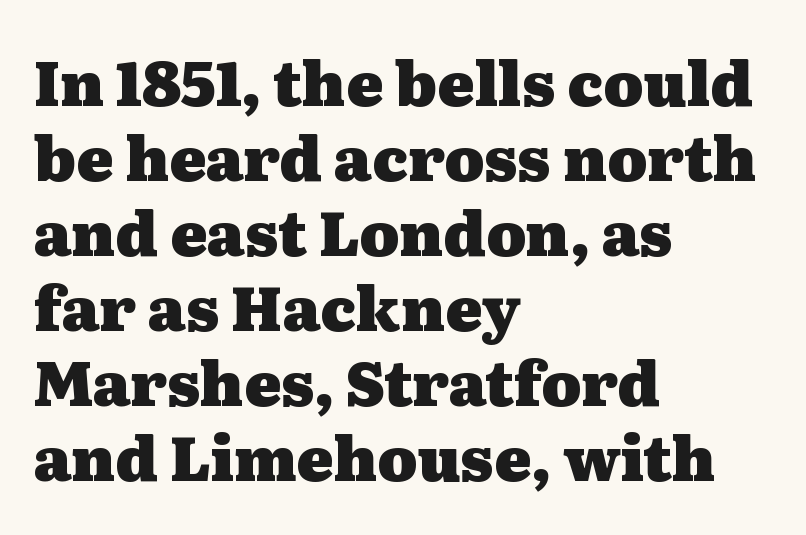
{"serif": "yes", "italic": "no", "bold": "yes", "weight": "heavy", "width": "wide", "stroke_contrast": "medium", "x_height": "medium", "monospaced": "no", "underline": "no", "align": "left", "line_spacing_ratio": 1.23, "letter_spacing": "normal", "letter_spacing_em": 0.0, "glyph_px": 61}
